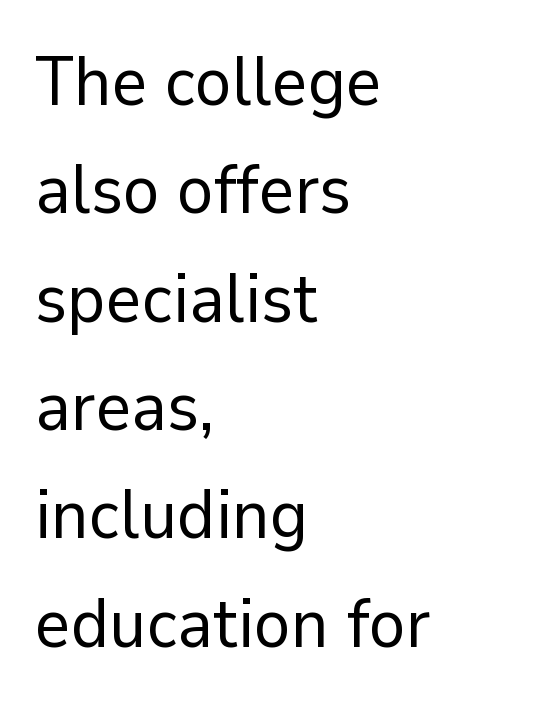
Q: Is the text bold? A: No.
Q: Is the text italic (slanted)? A: No, it is upright.
Q: Is the typeface a serif or a sans-serif typeface? A: Sans-serif.
Q: Is the text underlined? A: No.
Q: How is the paragraph aligned? A: Left-aligned.
Q: Is the spacing between letters normal or unusually wide? A: Normal.
Q: Is the spacing between lines tight, normal or loose? A: Normal.
Q: Width (condensed, normal, or wide)? A: Normal.
Q: Stroke contrast? A: Low.
Q: x-height? A: Medium.
Q: Monospaced? A: No.
